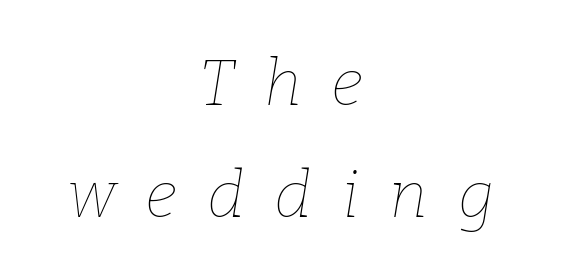
Q: Is the text bold? A: No.
Q: Is the text italic (slanted)? A: Yes, it leans right by about 9 degrees.
Q: Is the text underlined? A: No.
Q: How is the paragraph aligned? A: Centered.
Q: Is the spacing between letters normal or unusually wide? A: Unusually wide.
Q: Width (condensed, normal, or wide)? A: Normal.
Q: Stroke contrast? A: Low.
Q: x-height? A: Medium.
Q: Monospaced? A: No.
